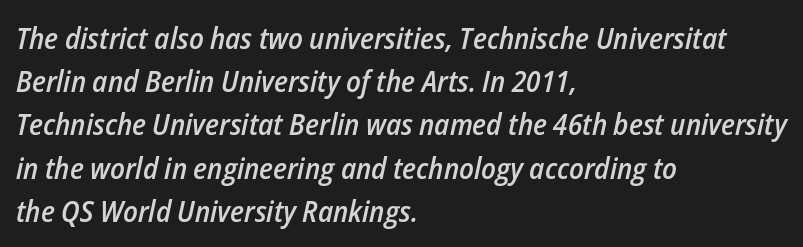
{"italic": "yes", "lean": "right", "slant_degrees": 12, "bold": "semi", "weight": "semibold", "width": "condensed", "stroke_contrast": "low", "x_height": "medium", "monospaced": "no", "underline": "no", "align": "left", "line_spacing": "normal", "line_spacing_ratio": 1.44, "letter_spacing": "normal", "letter_spacing_em": 0.0, "glyph_px": 30}
